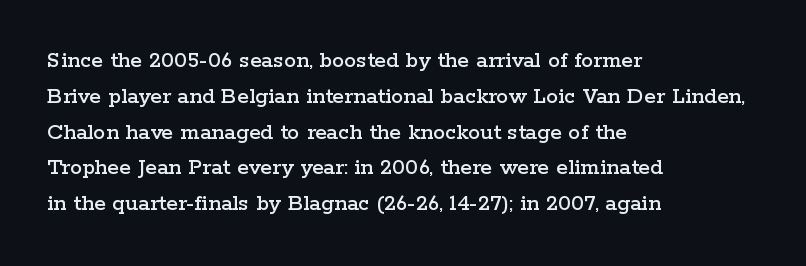
Summary of vertical rhythm: regular, with standard interline spacing. Is the block centered? No — it sits flush against the left margin. Nobody drew a line under any word here. Unlike italic type, these characters show no tilt at all.
